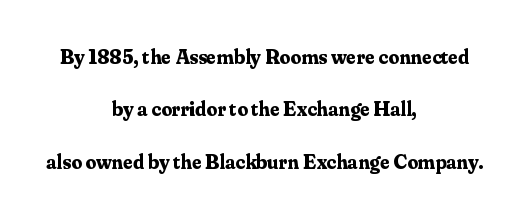
The image shows 21 px bold type, upright; set centered, loose line spacing (2.49x), normal letter spacing, not underlined.
